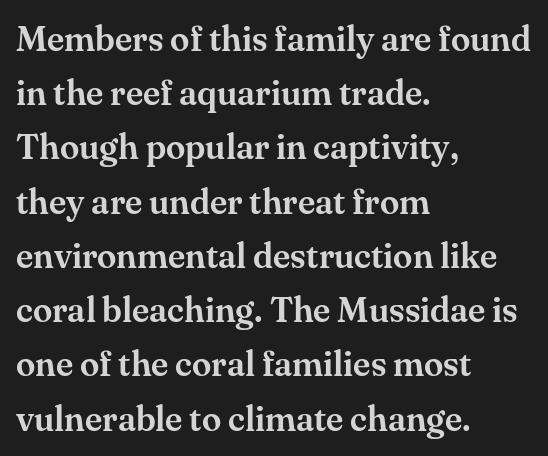
Q: Is the text italic (slanted)? A: No, it is upright.
Q: Is the typeface a serif or a sans-serif typeface? A: Serif.
Q: Is the text underlined? A: No.
Q: How is the paragraph aligned? A: Left-aligned.
Q: Is the spacing between letters normal or unusually wide? A: Normal.
Q: Is the spacing between lines tight, normal or loose? A: Normal.
Q: Width (condensed, normal, or wide)? A: Normal.
Q: Stroke contrast? A: Medium.
Q: x-height? A: Small.
Q: Monospaced? A: No.
